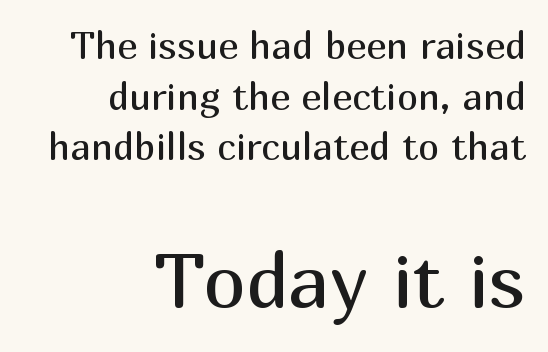
{"serif": "no", "italic": "no", "bold": "no", "weight": "regular", "width": "normal", "stroke_contrast": "medium", "x_height": "medium", "monospaced": "no", "underline": "no", "align": "right", "line_spacing": "normal", "line_spacing_ratio": 1.33, "letter_spacing": "normal", "letter_spacing_em": 0.0, "larger_block": "second", "size_ratio": 2.0, "glyph_px": 76}
